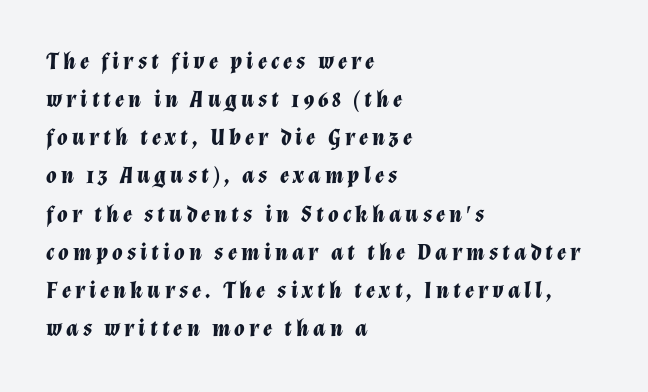
The image shows 24 px bold type, italic (leaning right); set left-aligned, normal line spacing (1.59x), not underlined.
